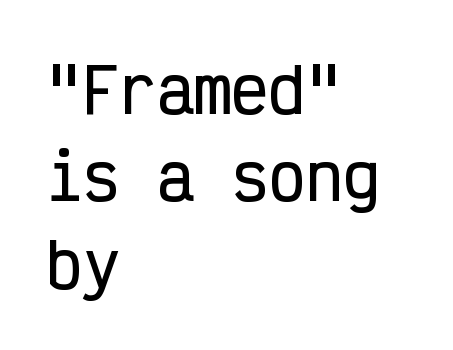
The image shows 62 px condensed sans-serif type, upright, monospaced; set left-aligned, normal line spacing (1.41x), normal letter spacing, not underlined; low stroke contrast and a medium x-height.
